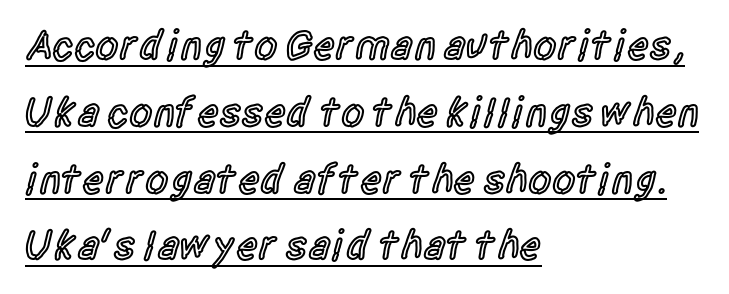
Q: Is the text bold? A: Semi-bold.
Q: Is the text italic (slanted)? A: Yes.
Q: Is the typeface a serif or a sans-serif typeface? A: Sans-serif.
Q: Is the text underlined? A: Yes.
Q: How is the paragraph aligned? A: Left-aligned.
Q: Is the spacing between letters normal or unusually wide? A: Normal.
Q: Is the spacing between lines tight, normal or loose? A: Normal.
Q: Width (condensed, normal, or wide)? A: Condensed.
Q: x-height? A: Large.
Q: Monospaced? A: No.
